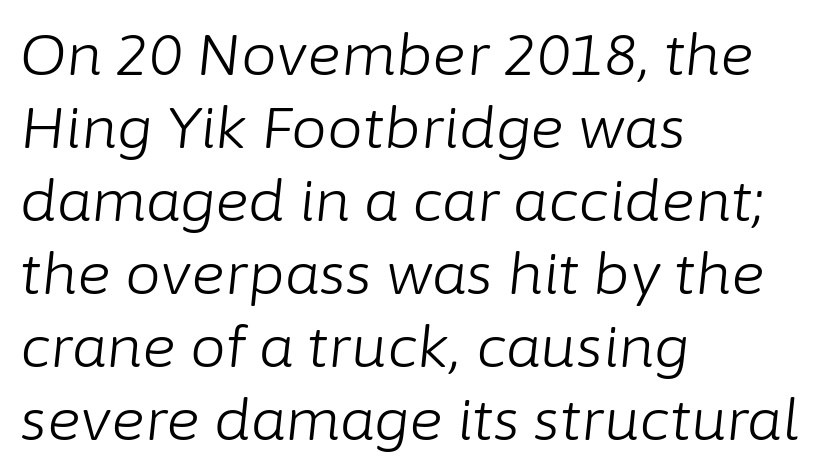
{"italic": "yes", "lean": "right", "slant_degrees": 6, "bold": "no", "weight": "light", "width": "normal", "stroke_contrast": "low", "x_height": "medium", "monospaced": "no", "underline": "no", "align": "left", "line_spacing": "normal", "line_spacing_ratio": 1.28, "letter_spacing": "normal", "letter_spacing_em": 0.0, "glyph_px": 57}
